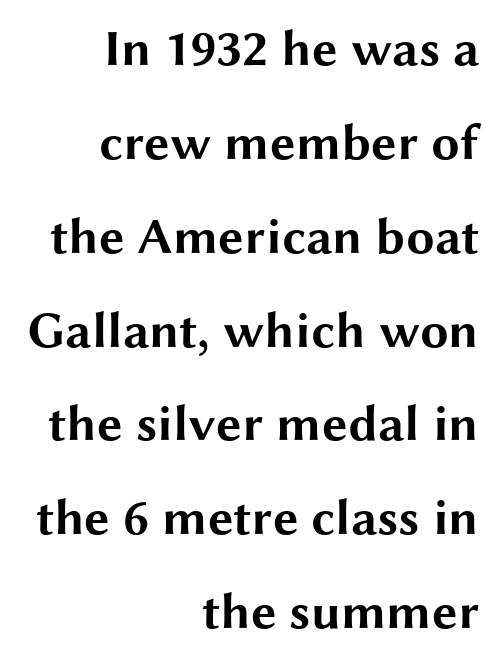
Each row of text sits above clean, open space. Each letter keeps its own natural width here, so spacing adapts to shape. The compositor pushed each line to the right boundary. Letter spacing: default.
